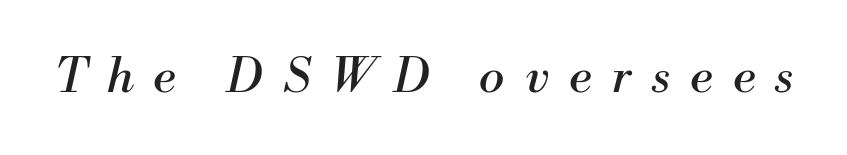
The image shows 48 px regular-weight serif type, italic (leaning right); set unusually wide letter spacing (+0.42 em), not underlined; medium stroke contrast and a small x-height.
